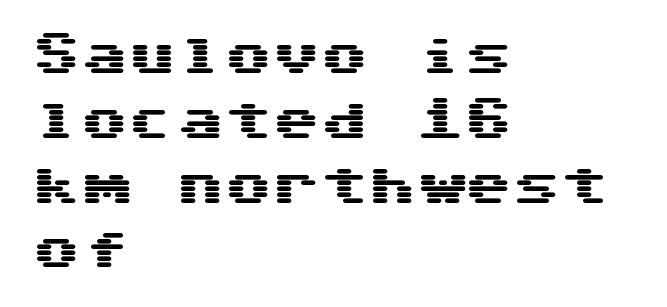
Q: Is the text italic (slanted)? A: No, it is upright.
Q: Is the typeface a serif or a sans-serif typeface? A: Sans-serif.
Q: Is the text underlined? A: No.
Q: How is the paragraph aligned? A: Left-aligned.
Q: Is the spacing between letters normal or unusually wide? A: Normal.
Q: Is the spacing between lines tight, normal or loose? A: Normal.
Q: Width (condensed, normal, or wide)? A: Wide.
Q: Stroke contrast? A: Medium.
Q: x-height? A: Medium.
Q: Monospaced? A: Yes.
